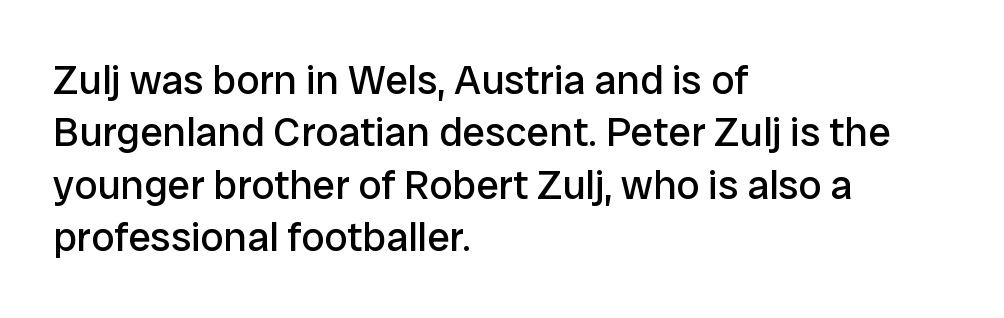
Is the stroke heavy? The answer is a plain regular-or-lighter. Is this a sans? Yes — the strokes have no serifs. Every row of glyphs begins at an identical x-position on the left. Lines of text with bare space underneath. Rendered with straight, roman letterforms. The rendering uses natural spacing where letterforms have individual widths.
